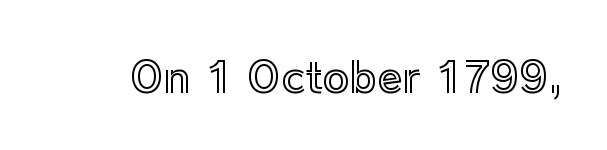
Proportional: the letters do not fall into vertical columns. This is the regular roman posture of the typeface. Inter-character spacing is left at the font's built-in metrics. The foot of each line stays bare and open.
